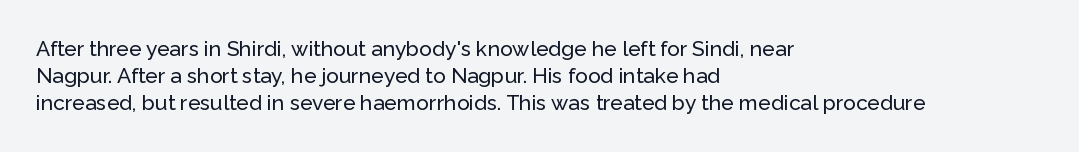
The image shows 21 px text type, upright; set left-aligned, normal line spacing (1.29x), normal letter spacing, not underlined.
